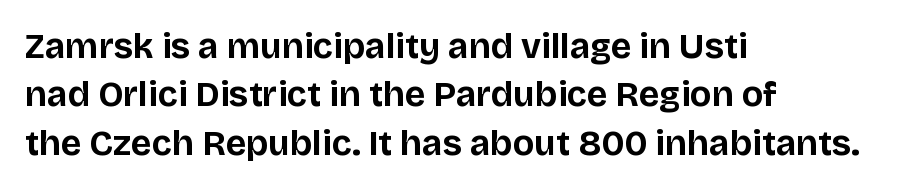
Q: Is the text bold? A: Yes.
Q: Is the text italic (slanted)? A: No, it is upright.
Q: Is the typeface a serif or a sans-serif typeface? A: Sans-serif.
Q: Is the text underlined? A: No.
Q: How is the paragraph aligned? A: Left-aligned.
Q: Is the spacing between letters normal or unusually wide? A: Normal.
Q: Is the spacing between lines tight, normal or loose? A: Normal.
Q: Width (condensed, normal, or wide)? A: Normal.
Q: Stroke contrast? A: Low.
Q: x-height? A: Large.
Q: Monospaced? A: No.
